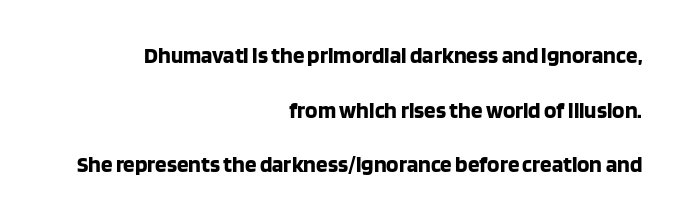
Heft: maximum for text — a bold. The paragraph shown leans on its right margin. Descender tails drop into unmarked territory. Compared with typical paragraphs, the rows here are farther apart. Compared with typical body copy, the letter spacing here is the same.
